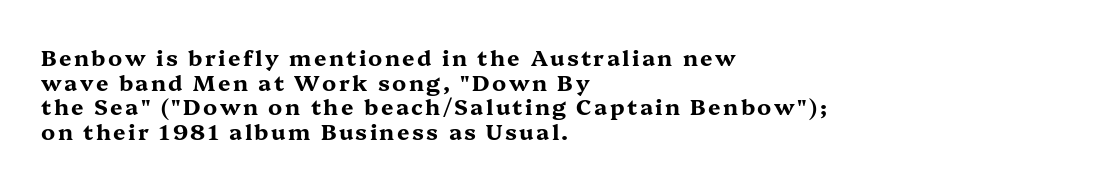
The image shows 22 px bold type, upright; set left-aligned, tight line spacing (1.12x), not underlined.
